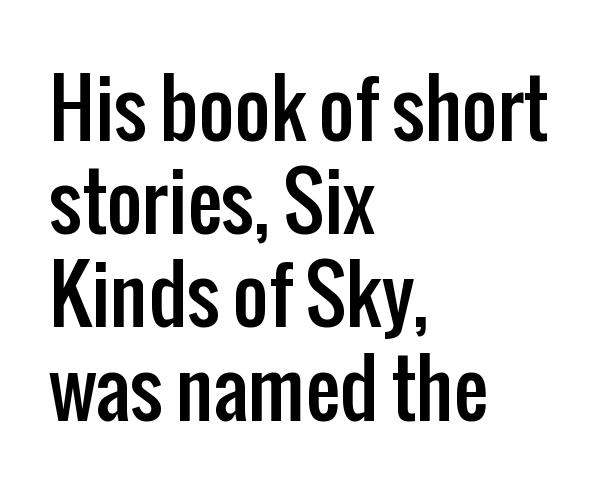
The image shows 77 px condensed sans-serif type, upright; set left-aligned, line spacing 1.21x, normal letter spacing, not underlined; low stroke contrast and a medium x-height.
